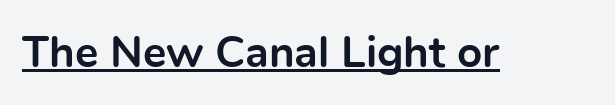
{"serif": "no", "italic": "no", "bold": "yes", "weight": "bold", "width": "normal", "x_height": "medium", "monospaced": "no", "underline": "yes", "letter_spacing": "normal", "letter_spacing_em": 0.0, "glyph_px": 44}
